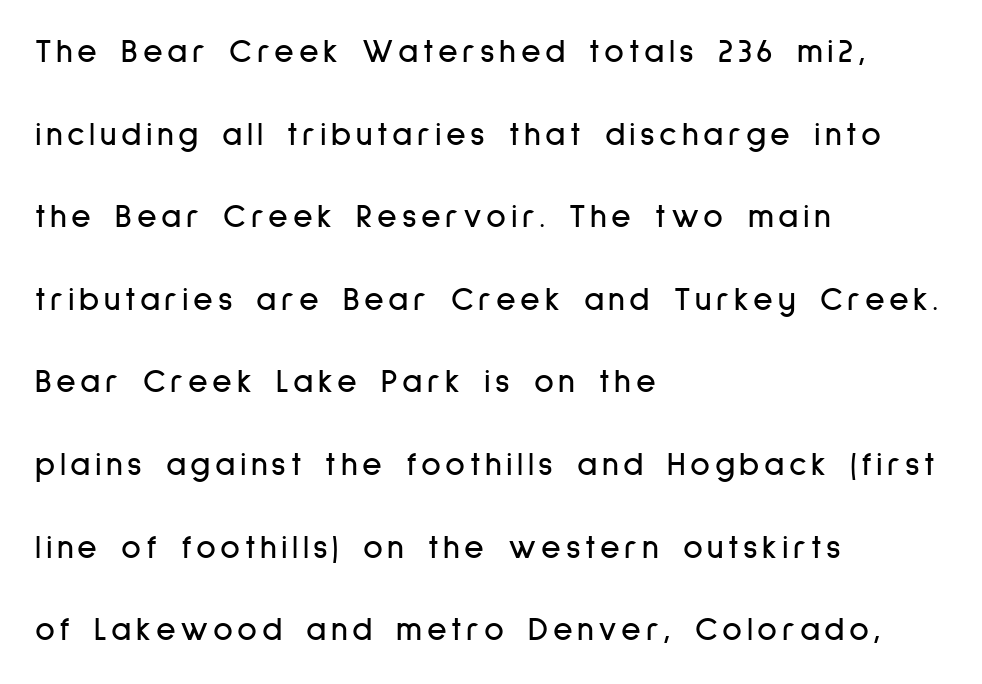
Q: Is the text italic (slanted)? A: No, it is upright.
Q: Is the typeface a serif or a sans-serif typeface? A: Sans-serif.
Q: Is the text underlined? A: No.
Q: How is the paragraph aligned? A: Left-aligned.
Q: Is the spacing between lines tight, normal or loose? A: Loose.
Q: Width (condensed, normal, or wide)? A: Condensed.
Q: Stroke contrast? A: Low.
Q: x-height? A: Medium.
Q: Monospaced? A: No.
